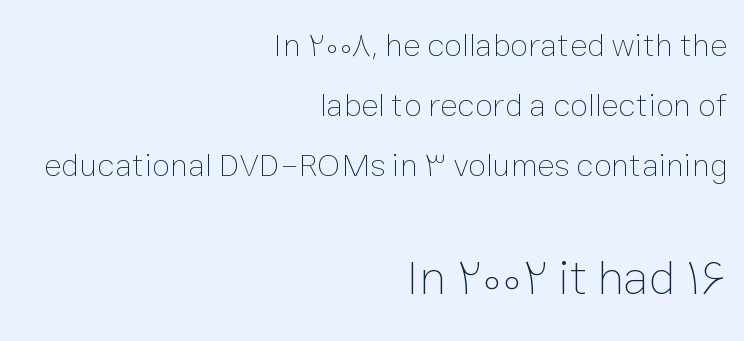
The image shows 49 px thin type, upright; set right-aligned, line spacing 1.82x, normal letter spacing, not underlined; the second (bottom) block is 1.48x larger; low stroke contrast and a medium x-height.
